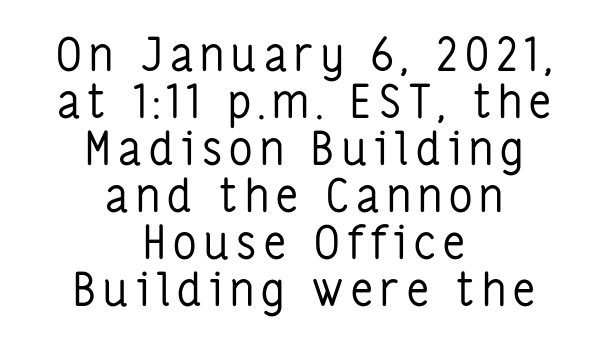
The image shows 46 px regular-weight, condensed sans-serif type, upright; set centered, tight line spacing (1.02x), not underlined; low stroke contrast and a medium x-height.
